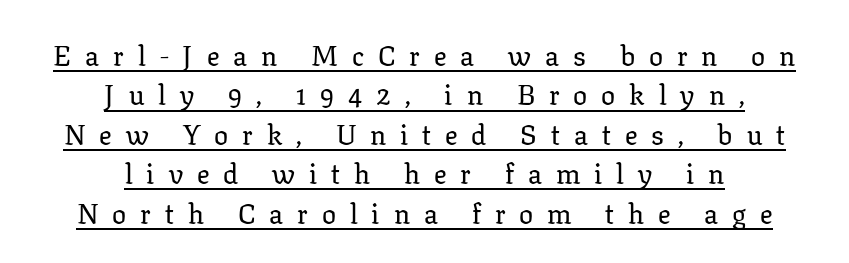
Q: Is the text italic (slanted)? A: No, it is upright.
Q: Is the typeface a serif or a sans-serif typeface? A: Serif.
Q: Is the text underlined? A: Yes.
Q: How is the paragraph aligned? A: Centered.
Q: Is the spacing between letters normal or unusually wide? A: Unusually wide.
Q: Is the spacing between lines tight, normal or loose? A: Normal.
Q: Width (condensed, normal, or wide)? A: Normal.
Q: Stroke contrast? A: Low.
Q: x-height? A: Medium.
Q: Monospaced? A: No.
